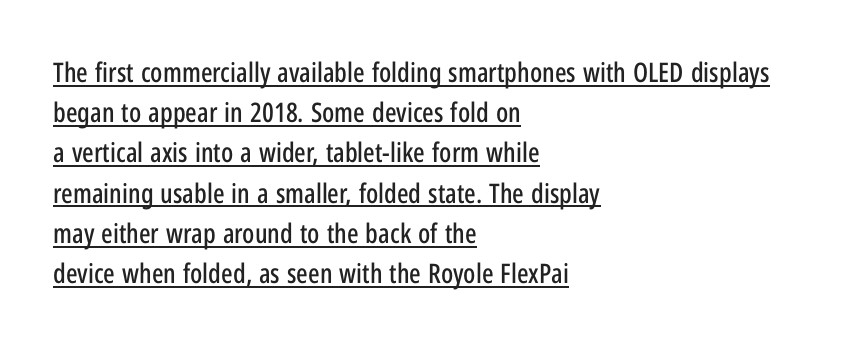
{"italic": "no", "underline": "yes", "align": "left", "line_spacing": "normal", "line_spacing_ratio": 1.49, "letter_spacing": "normal", "letter_spacing_em": 0.0, "glyph_px": 27}
